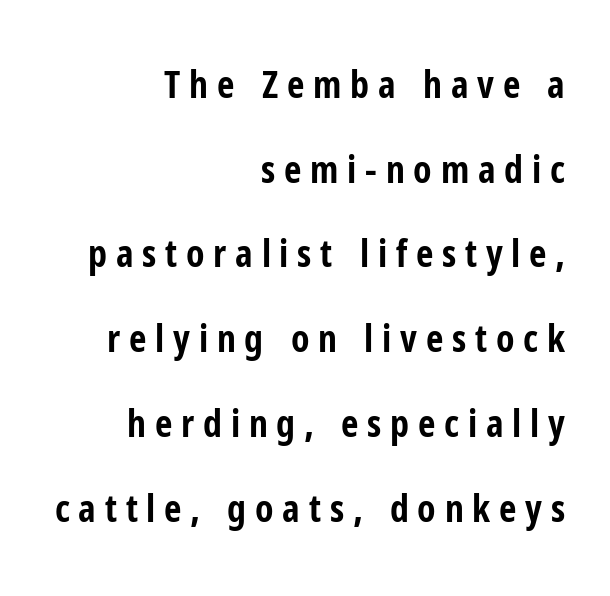
In terms of letterform style, serifs are entirely absent. Someone cranked the tracking dial way up on this one. Where is the straight margin? On the right. The rendering uses natural spacing where letterforms have individual widths. Is there any slant? The stems are plumb. How heavy is the stroke? Heavy — this is a bold.
